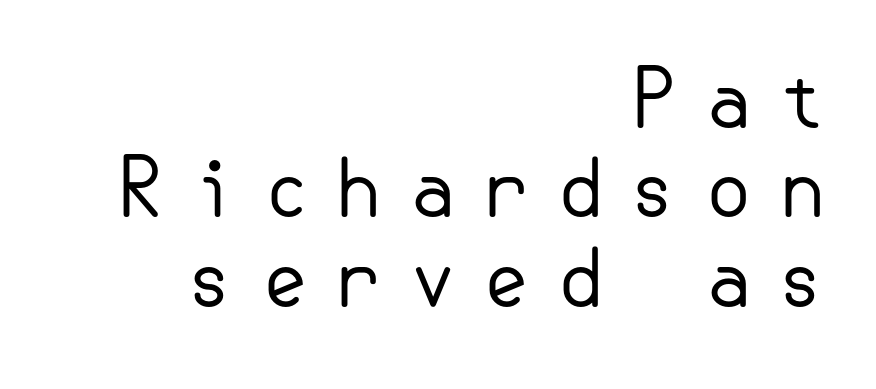
The image shows 79 px regular-weight sans-serif type, upright; set right-aligned, tight line spacing (1.13x), unusually wide letter spacing (+0.31 em), not underlined; low stroke contrast and a small x-height.
